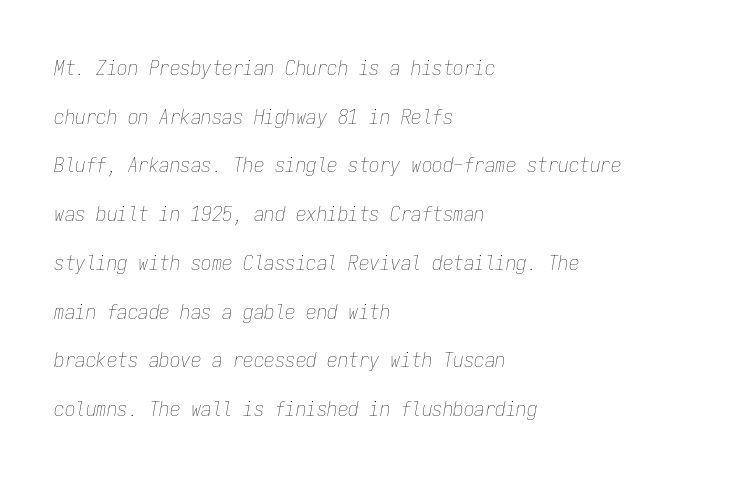
Q: Is the text bold? A: No.
Q: Is the text italic (slanted)? A: Yes, it leans right by about 9 degrees.
Q: Is the text underlined? A: No.
Q: How is the paragraph aligned? A: Left-aligned.
Q: Is the spacing between letters normal or unusually wide? A: Normal.
Q: Is the spacing between lines tight, normal or loose? A: Loose.
